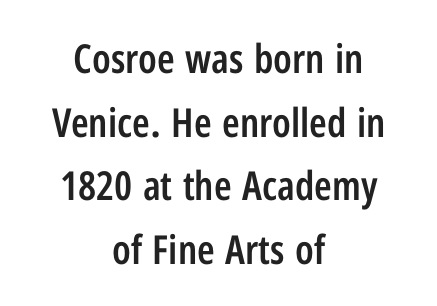
{"serif": "no", "italic": "no", "bold": "semi", "weight": "semibold", "width": "condensed", "stroke_contrast": "low", "x_height": "medium", "monospaced": "no", "underline": "no", "align": "center", "line_spacing": "normal", "line_spacing_ratio": 1.59, "letter_spacing": "normal", "letter_spacing_em": 0.0, "glyph_px": 40}
